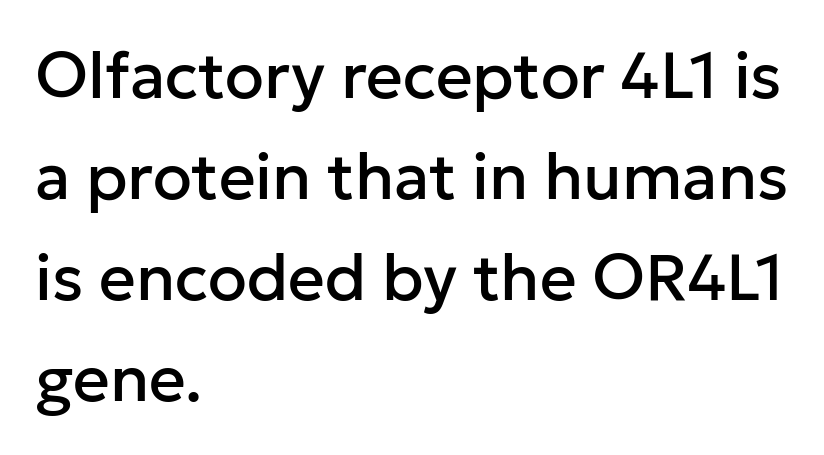
Upright lettering throughout. The passage shown is typeset with a sans-serif family. Honestly, the row spacing looks completely unremarkable. A clean baseline with only descenders dipping below it. Does extra space separate the letters? No, they use regular spacing. The compositor pushed each line to the left boundary.
